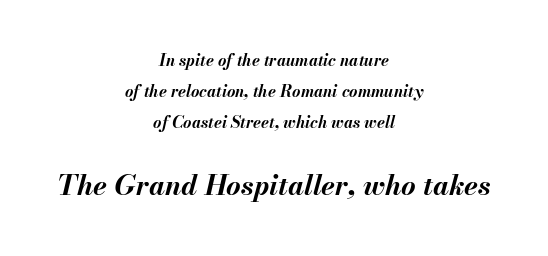
Block two is the big one; block one sits smaller above it. Each letter keeps its own natural width here, so spacing adapts to shape. This sample is center-justified, so both line endings float freely. Airy leading. The rendering applies a slant to the glyphs. The rendering keeps characters at their native spacing.
